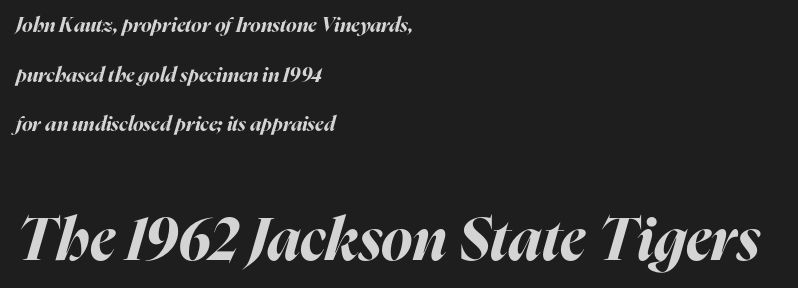
Successive baselines arrive slowly, with a big drop between each. Each row of text sits above clean, open space. The lower block of text is set noticeably larger than the block above it. Looks like regular typesetting: each glyph gets only the width it needs.
